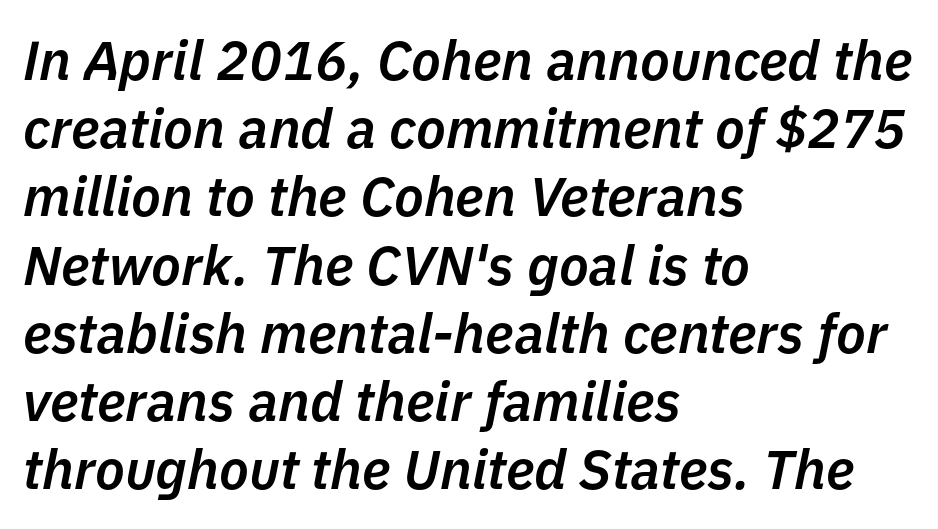
The image shows 55 px semibold type, italic (leaning right); set left-aligned, line spacing 1.24x, normal letter spacing, not underlined; low stroke contrast and a medium x-height.
